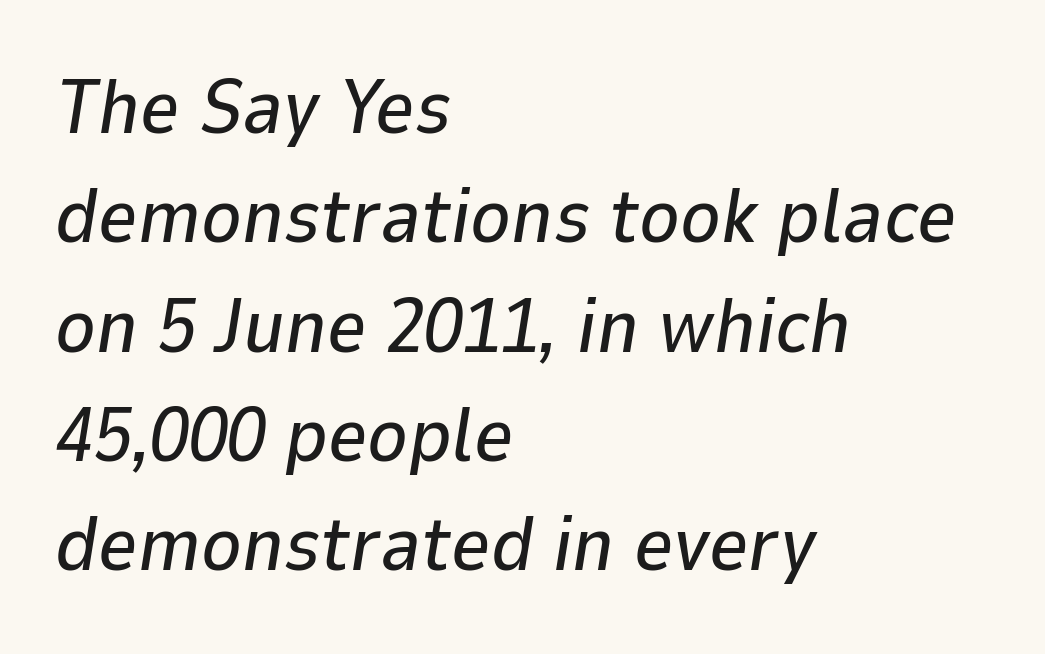
Q: Is the text italic (slanted)? A: Yes, it leans right by about 9 degrees.
Q: Is the text underlined? A: No.
Q: How is the paragraph aligned? A: Left-aligned.
Q: Is the spacing between letters normal or unusually wide? A: Normal.
Q: Is the spacing between lines tight, normal or loose? A: Normal.
Q: Width (condensed, normal, or wide)? A: Normal.
Q: Stroke contrast? A: Low.
Q: x-height? A: Medium.
Q: Monospaced? A: No.
